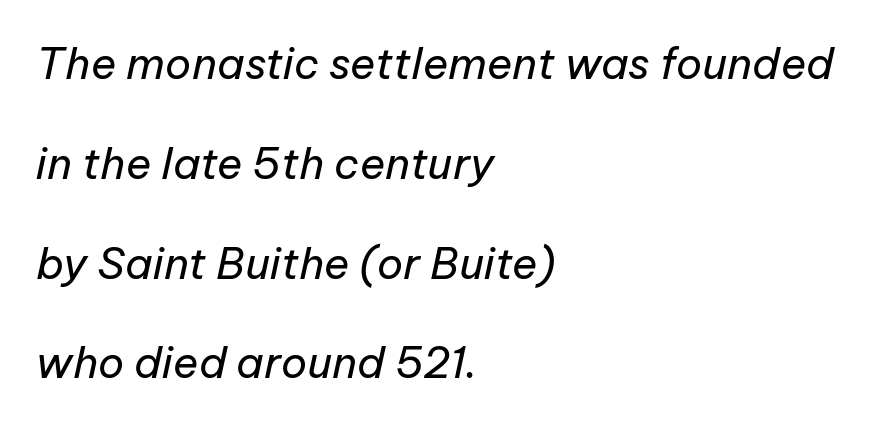
No word sits above an underline. The font sits on the lighter half of the weight spectrum, regular included. These lines are rendered in a variable-pitch font. You can tell it's italic because the verticals aren't actually vertical. The letterforms sit shoulder to shoulder at normal distance.
